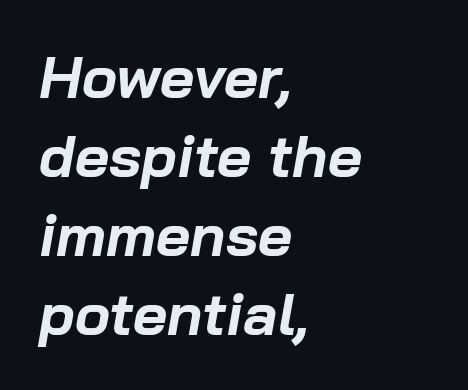
The vertical gap from one line to the next is medium. Its strokes are broad and dark, the hallmark of bold type. Tracking value appears to be zero — textbook default spacing. All the whitespace from short lines collects on the right.
